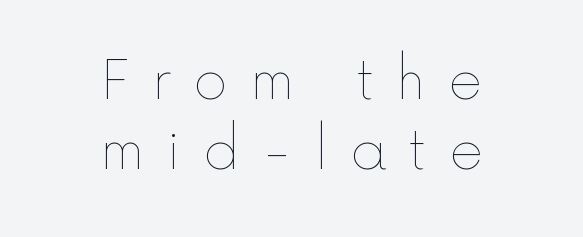
The image shows 52 px thin type, upright; set centered, normal line spacing (1.35x), unusually wide letter spacing (+0.43 em), not underlined; a medium x-height.
